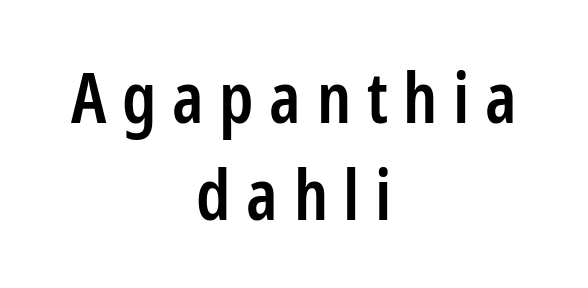
The letters advance in unequal steps, a hallmark of proportional type. Bare-footed words on every line. Is the type bold? Partly — it's a semibold, heavier than regular but not fully bold. Visually the block forms a symmetrical silhouette, jagged on both flanks. Letterform terminals end flat and unadorned throughout the passage. Posture: straight, roman, zero tilt.
